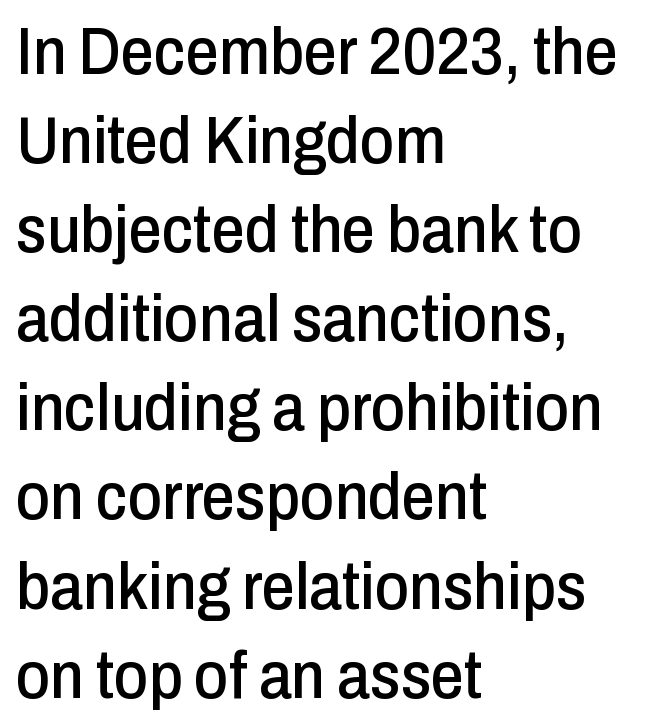
The image shows 66 px condensed sans-serif type, upright; set left-aligned, normal line spacing (1.35x), normal letter spacing, not underlined; low stroke contrast and a medium x-height.
